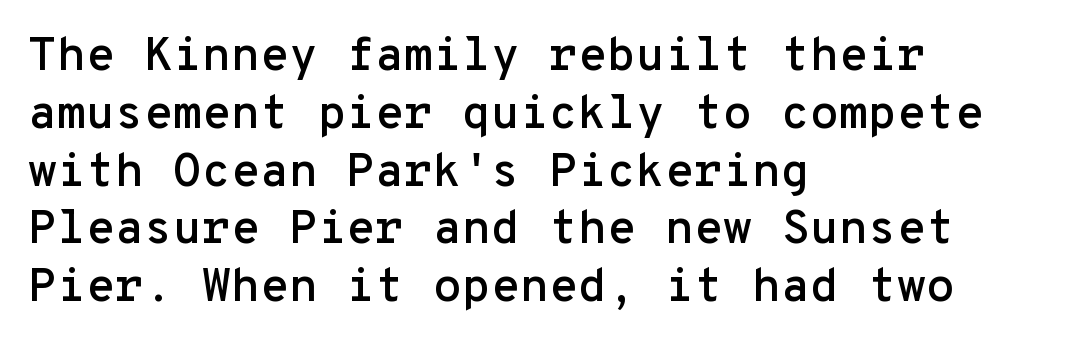
{"serif": "no", "italic": "no", "width": "normal", "stroke_contrast": "low", "x_height": "medium", "monospaced": "yes", "underline": "no", "align": "left", "line_spacing_ratio": 1.23, "letter_spacing": "normal", "letter_spacing_em": 0.0, "glyph_px": 47}
